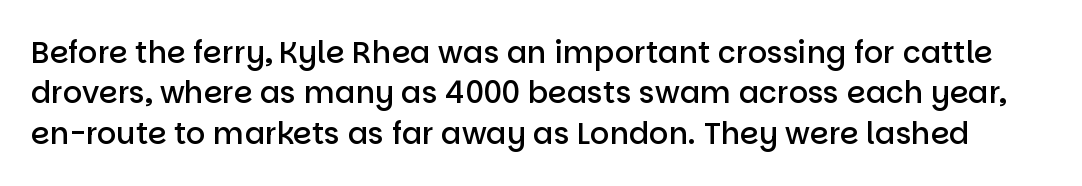
The image shows 30 px semibold sans-serif type, upright; set normal line spacing (1.35x), normal letter spacing, not underlined; low stroke contrast and a large x-height.
